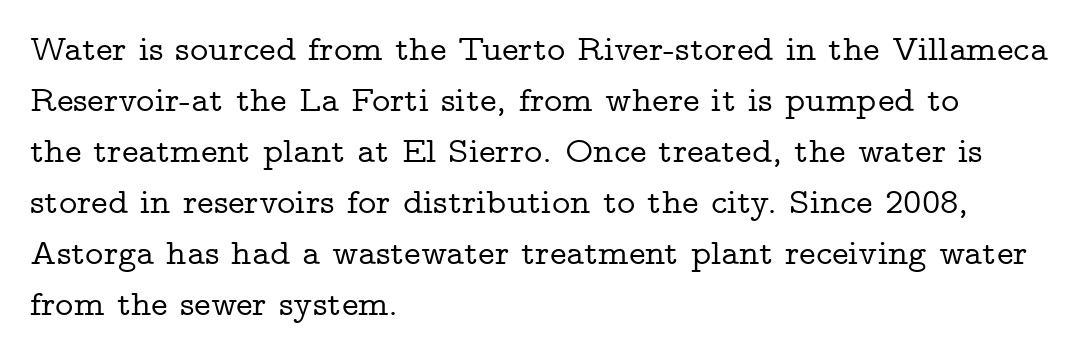
The words here are not underlined. Examine the stroke ends and you'll spot serifs. The lines sit at an ordinary, default distance from one another. Proportional: the letters do not fall into vertical columns. Do the letters lean? They stand straight.
